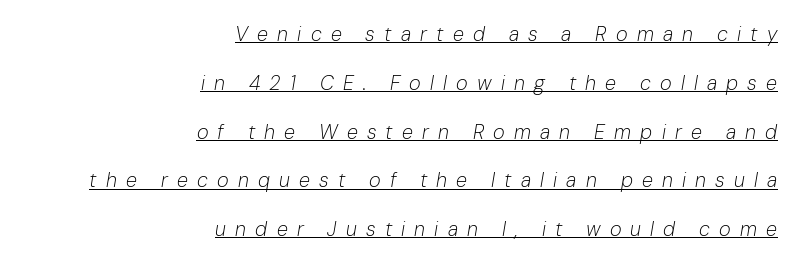
Whoever set this chose breathing room over compactness in the vertical rhythm. The passage shown is underscored from start to finish. No chunkiness to these letters — they're not bold. This rendering widens character spacing well past its baseline value. The typesetter chose a ragged-left arrangement here. Italic? Definitely — the glyphs are oblique.
